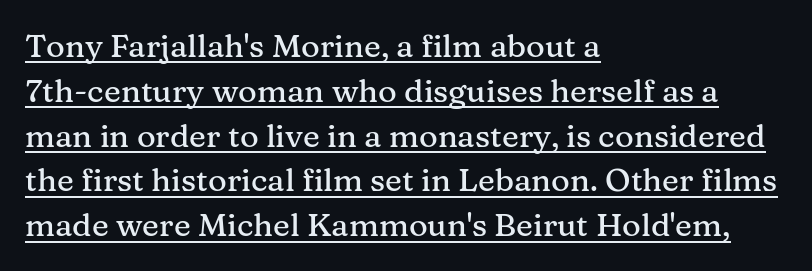
Q: Is the text italic (slanted)? A: No, it is upright.
Q: Is the typeface a serif or a sans-serif typeface? A: Serif.
Q: Is the text underlined? A: Yes.
Q: How is the paragraph aligned? A: Left-aligned.
Q: Is the spacing between letters normal or unusually wide? A: Normal.
Q: Is the spacing between lines tight, normal or loose? A: Normal.
Q: Width (condensed, normal, or wide)? A: Normal.
Q: Stroke contrast? A: Medium.
Q: x-height? A: Medium.
Q: Monospaced? A: No.
